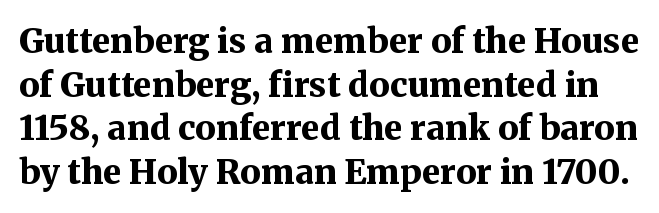
{"serif": "yes", "italic": "no", "bold": "yes", "weight": "bold", "width": "normal", "stroke_contrast": "medium", "x_height": "medium", "monospaced": "no", "underline": "no", "line_spacing": "normal", "line_spacing_ratio": 1.28, "letter_spacing": "normal", "letter_spacing_em": 0.0, "glyph_px": 34}
